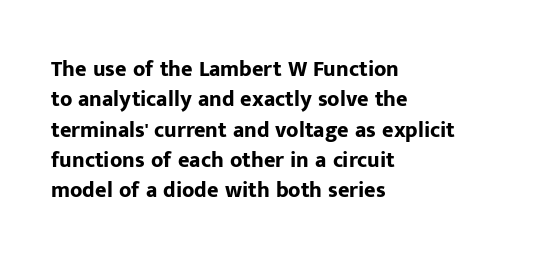
Q: Is the text bold? A: Yes.
Q: Is the text italic (slanted)? A: No, it is upright.
Q: Is the text underlined? A: No.
Q: How is the paragraph aligned? A: Left-aligned.
Q: Is the spacing between letters normal or unusually wide? A: Normal.
Q: Is the spacing between lines tight, normal or loose? A: Normal.
